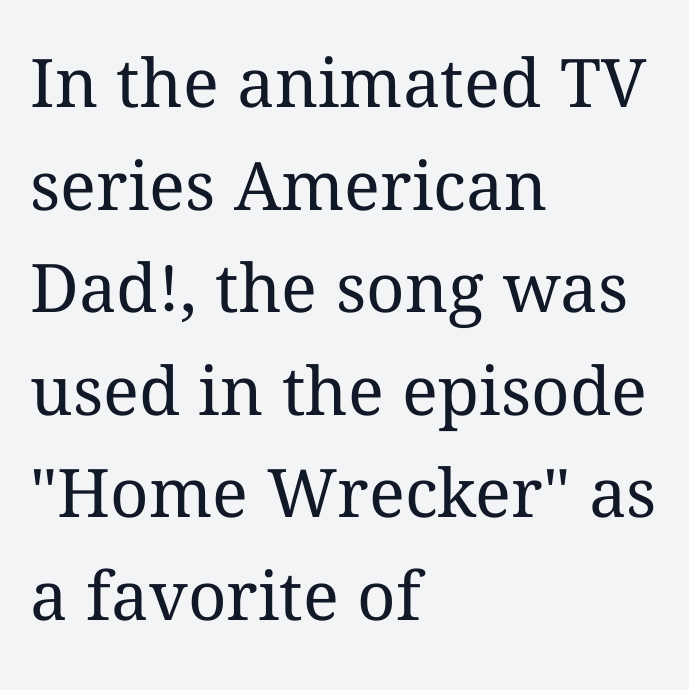
Descenders are the only things crossing below the line. Designer's note — italics off, roman on. In terms of leading, this rendering sits right in the middle. Here the designer chose a conventional face with non-uniform glyph widths. Short and long lines alike share a common starting point at left. This reads as an unemphasized weight, regular at the heaviest.
